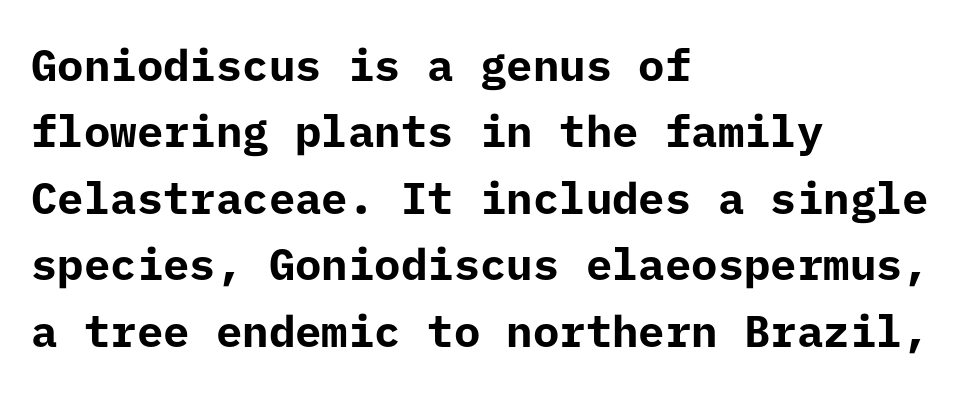
Q: Is the text bold? A: Yes.
Q: Is the text italic (slanted)? A: No, it is upright.
Q: Is the typeface a serif or a sans-serif typeface? A: Sans-serif.
Q: Is the text underlined? A: No.
Q: How is the paragraph aligned? A: Left-aligned.
Q: Is the spacing between letters normal or unusually wide? A: Normal.
Q: Is the spacing between lines tight, normal or loose? A: Normal.
Q: Width (condensed, normal, or wide)? A: Normal.
Q: Stroke contrast? A: Low.
Q: x-height? A: Medium.
